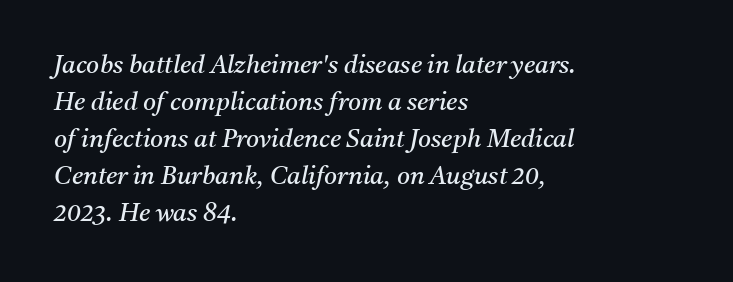
This rendering features lettering with no underline. The line-height multiplier appears to be the usual default. No letter is thick-stroked: the sample isn't bold. Caption: multi-line text, flush left, ragged right. The rendering keeps characters at their native spacing.
